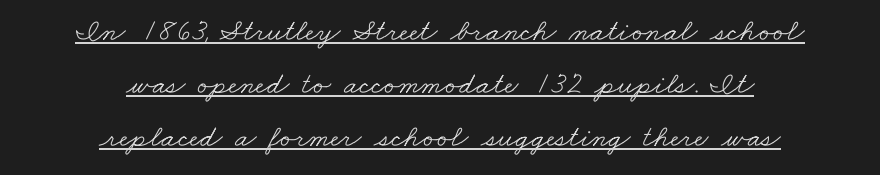
{"serif": "yes", "bold": "no", "weight": "light", "width": "wide", "stroke_contrast": "low", "x_height": "small", "monospaced": "no", "underline": "yes", "align": "center", "line_spacing_ratio": 1.71, "letter_spacing": "normal", "letter_spacing_em": 0.0, "glyph_px": 31}
